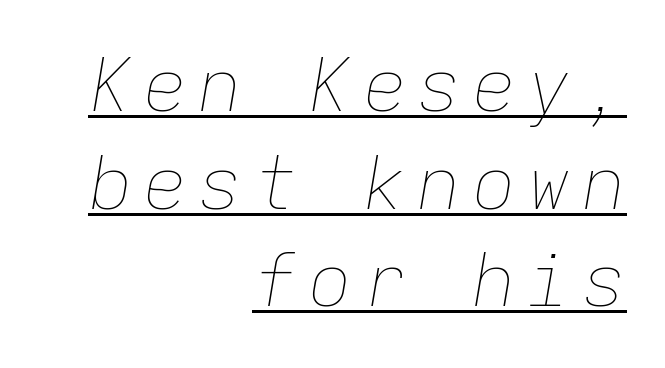
Q: Is the text bold? A: No.
Q: Is the text italic (slanted)? A: Yes, it leans right by about 9 degrees.
Q: Is the text underlined? A: Yes.
Q: How is the paragraph aligned? A: Right-aligned.
Q: Is the spacing between lines tight, normal or loose? A: Normal.
Q: Width (condensed, normal, or wide)? A: Normal.
Q: Stroke contrast? A: Low.
Q: x-height? A: Medium.
Q: Monospaced? A: Yes.
